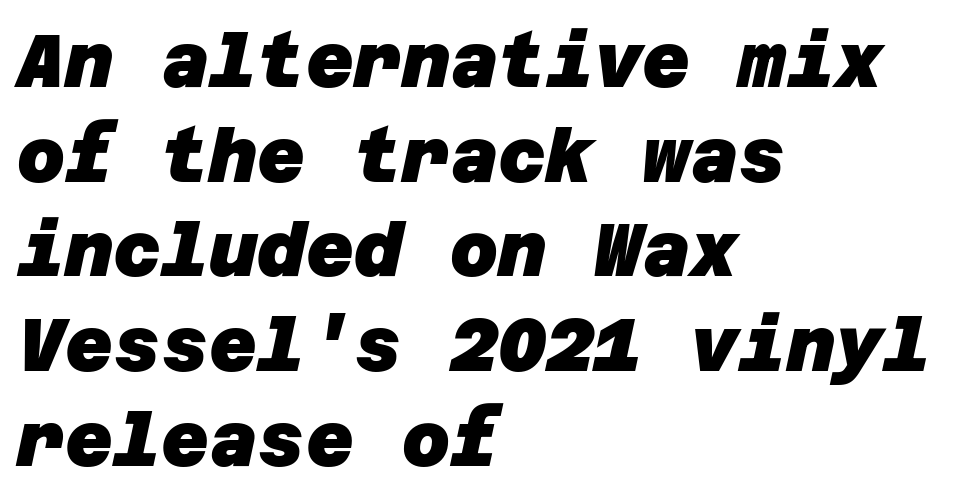
The image shows 74 px heavy sans-serif type; set left-aligned, normal line spacing (1.28x), normal letter spacing, not underlined; low stroke contrast and a large x-height.
